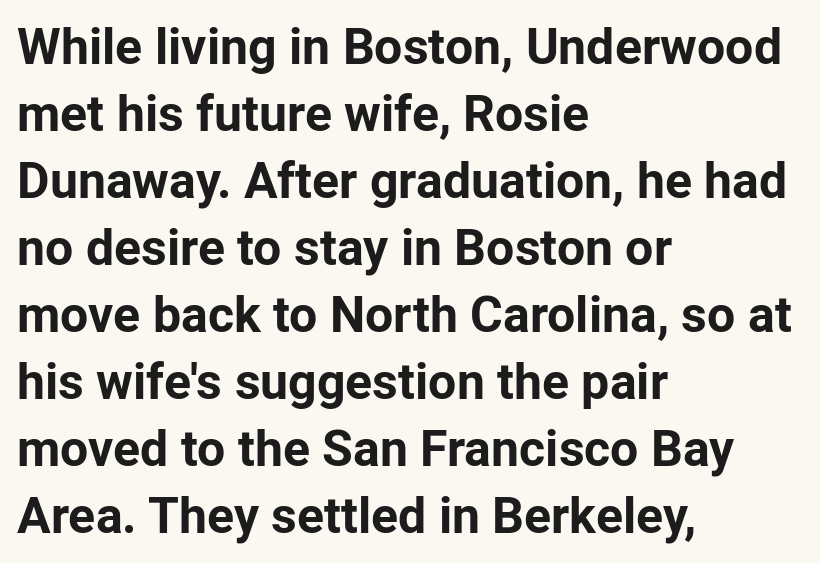
Character widths vary here, with narrow letters taking less room than wide ones. Left-aligned paragraph, ragged on the right. The type is set solid horizontally, with unmodified tracking. Each row of text sits above clean, open space.
